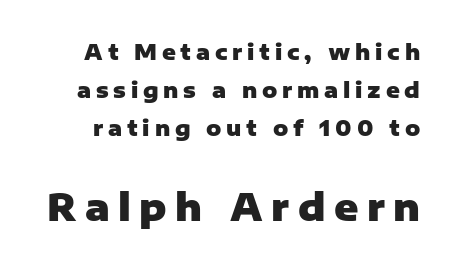
{"serif": "no", "italic": "no", "bold": "yes", "weight": "heavy", "width": "normal", "stroke_contrast": "low", "x_height": "medium", "monospaced": "no", "underline": "no", "line_spacing_ratio": 1.82, "letter_spacing": "wide", "letter_spacing_em": 0.23, "larger_block": "second", "size_ratio": 1.76, "glyph_px": 37}
